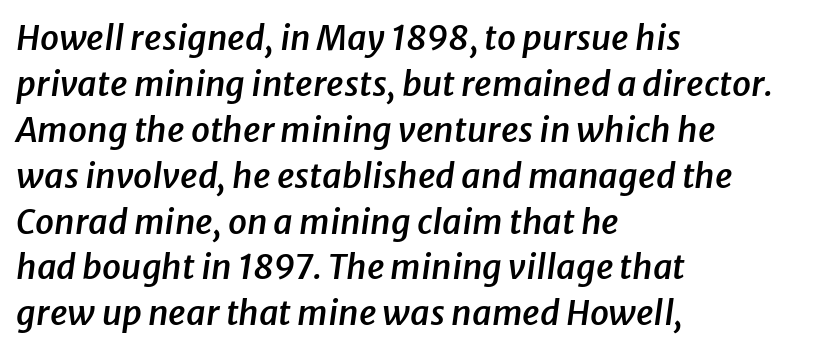
Q: Is the text bold? A: Semi-bold.
Q: Is the text italic (slanted)? A: Yes, it leans right by about 8 degrees.
Q: Is the text underlined? A: No.
Q: How is the paragraph aligned? A: Left-aligned.
Q: Is the spacing between letters normal or unusually wide? A: Normal.
Q: Is the spacing between lines tight, normal or loose? A: Normal.
Q: Width (condensed, normal, or wide)? A: Normal.
Q: Stroke contrast? A: Low.
Q: x-height? A: Medium.
Q: Monospaced? A: No.
